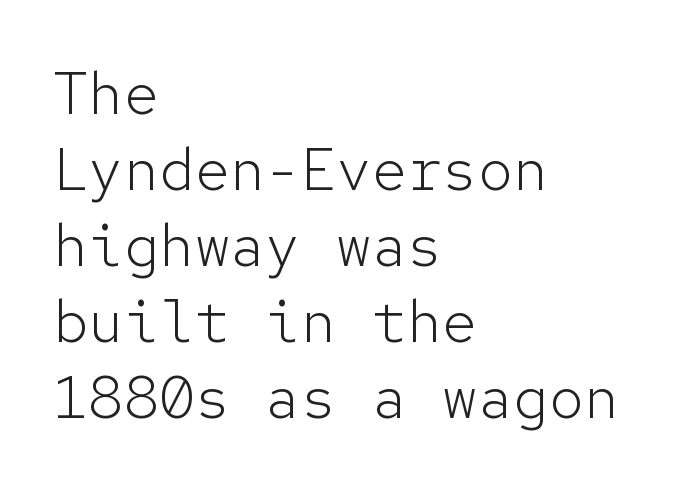
Words float on clear page, feet unadorned. Think of a typewriter: that constant character pitch is what you see here. The vertical gap from one line to the next is medium. No letter is thick-stroked: the sample isn't bold.
